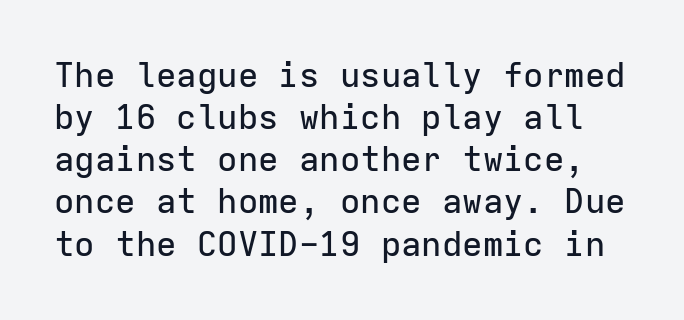
The image shows 34 px sans-serif type, upright, monospaced; set line spacing 1.24x, normal letter spacing, not underlined; low stroke contrast and a medium x-height.
